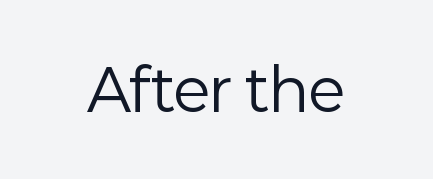
The image shows 58 px regular-weight sans-serif type, upright; set normal letter spacing, not underlined; low stroke contrast and a medium x-height.
